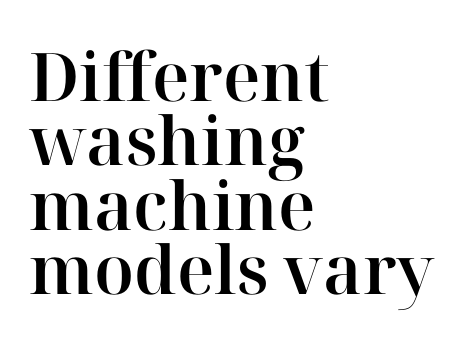
{"serif": "yes", "italic": "no", "width": "normal", "stroke_contrast": "high", "x_height": "medium", "monospaced": "no", "underline": "no", "align": "left", "line_spacing": "tight", "line_spacing_ratio": 0.96, "letter_spacing": "normal", "letter_spacing_em": 0.0, "glyph_px": 67}
